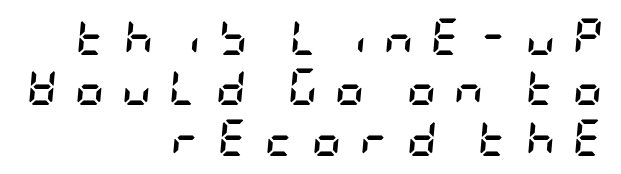
Q: Is the text bold? A: Yes.
Q: Is the text italic (slanted)? A: Yes, it leans right by about 5 degrees.
Q: Is the text underlined? A: No.
Q: How is the paragraph aligned? A: Right-aligned.
Q: Is the spacing between letters normal or unusually wide? A: Unusually wide.
Q: Is the spacing between lines tight, normal or loose? A: Normal.
Q: Width (condensed, normal, or wide)? A: Condensed.
Q: Stroke contrast? A: Low.
Q: x-height? A: Large.
